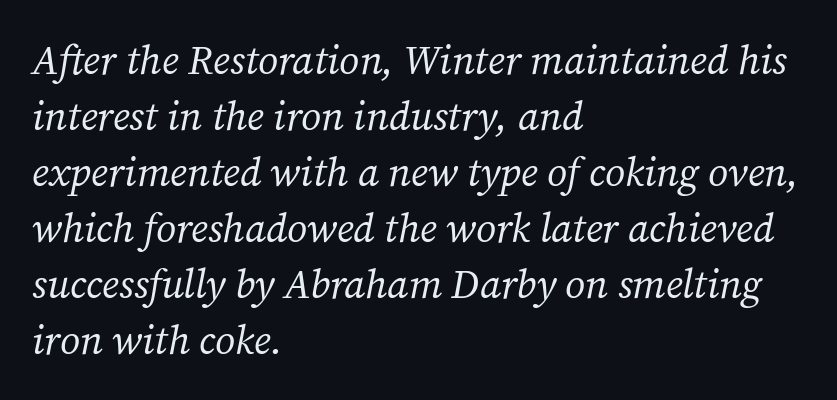
The image shows 40 px regular-weight serif type, italic (leaning right); set left-aligned, normal line spacing (1.4x), normal letter spacing, not underlined; medium stroke contrast and a medium x-height.
